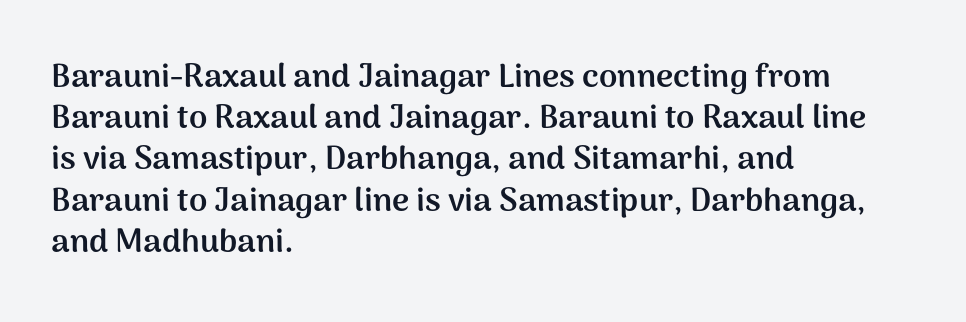
{"serif": "no", "italic": "no", "bold": "yes", "weight": "semibold", "width": "normal", "stroke_contrast": "medium", "x_height": "medium", "monospaced": "no", "underline": "no", "align": "left", "line_spacing": "normal", "line_spacing_ratio": 1.25, "letter_spacing": "normal", "letter_spacing_em": 0.0, "glyph_px": 33}
